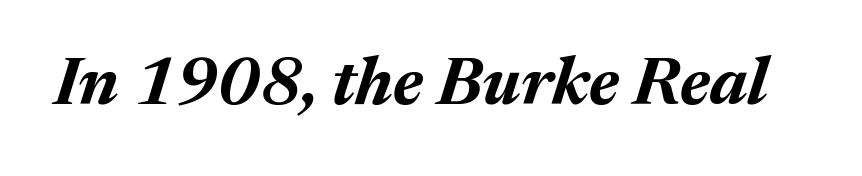
{"italic": "yes", "lean": "right", "slant_degrees": 17, "bold": "yes", "weight": "bold", "width": "normal", "stroke_contrast": "medium", "x_height": "medium", "monospaced": "no", "underline": "no", "letter_spacing": "normal", "letter_spacing_em": 0.0, "glyph_px": 67}
